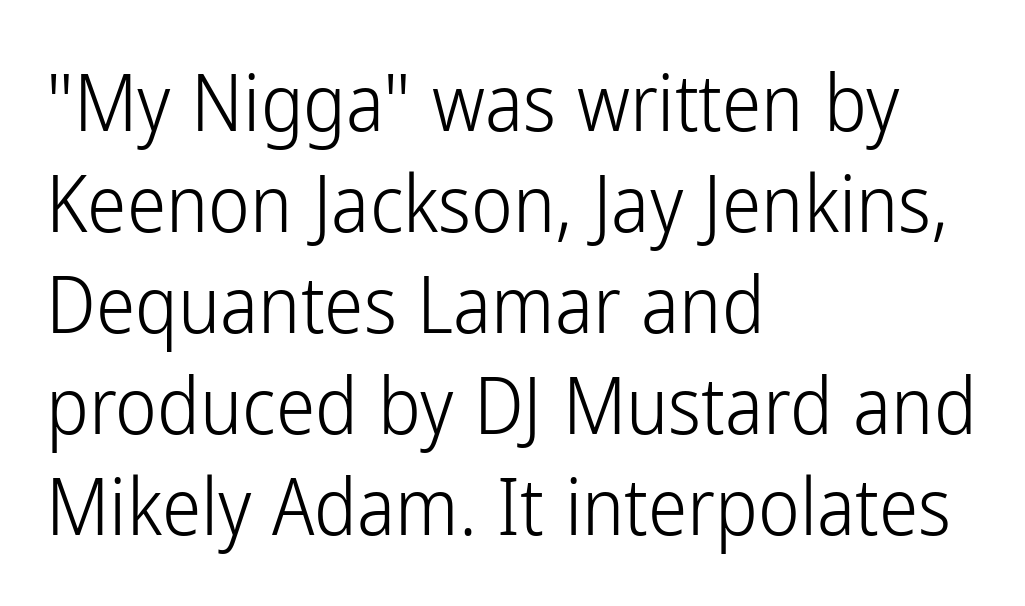
{"serif": "no", "italic": "no", "bold": "no", "weight": "light", "width": "condensed", "stroke_contrast": "low", "x_height": "medium", "monospaced": "no", "underline": "no", "align": "left", "line_spacing": "normal", "line_spacing_ratio": 1.28, "letter_spacing": "normal", "letter_spacing_em": 0.0, "glyph_px": 79}
